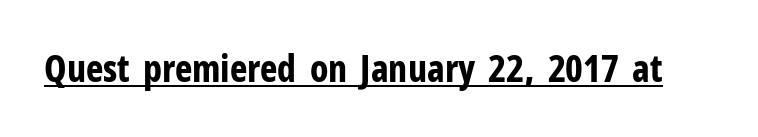
Q: Is the text bold? A: Yes.
Q: Is the text italic (slanted)? A: No, it is upright.
Q: Is the typeface a serif or a sans-serif typeface? A: Sans-serif.
Q: Is the text underlined? A: Yes.
Q: Is the spacing between letters normal or unusually wide? A: Normal.
Q: Width (condensed, normal, or wide)? A: Condensed.
Q: Stroke contrast? A: Low.
Q: x-height? A: Medium.
Q: Monospaced? A: No.
